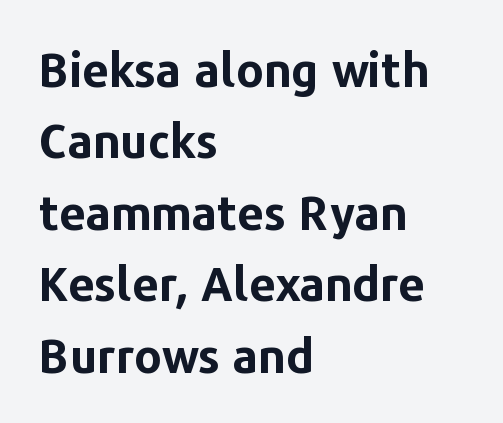
Q: Is the text bold? A: Yes.
Q: Is the text italic (slanted)? A: No, it is upright.
Q: Is the typeface a serif or a sans-serif typeface? A: Sans-serif.
Q: Is the text underlined? A: No.
Q: How is the paragraph aligned? A: Left-aligned.
Q: Is the spacing between letters normal or unusually wide? A: Normal.
Q: Is the spacing between lines tight, normal or loose? A: Normal.
Q: Width (condensed, normal, or wide)? A: Normal.
Q: Stroke contrast? A: Low.
Q: x-height? A: Medium.
Q: Monospaced? A: No.
